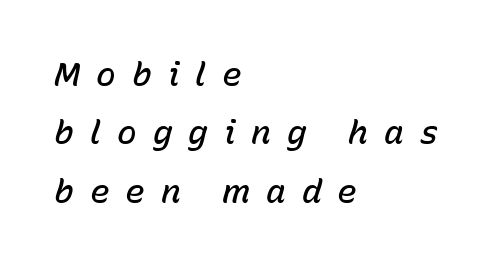
The image shows 33 px semibold type, italic (leaning right); set left-aligned, line spacing 1.77x, unusually wide letter spacing (+0.48 em), not underlined; low stroke contrast and a medium x-height.
